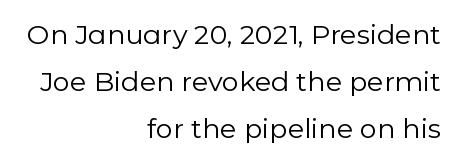
The gaps between neighbouring characters are ordinary and unremarkable. When letters stand straight like this, we call the style roman or upright. The setting favours the right margin, as signatures and pull-quotes sometimes do. A clean baseline with only descenders dipping below it.
